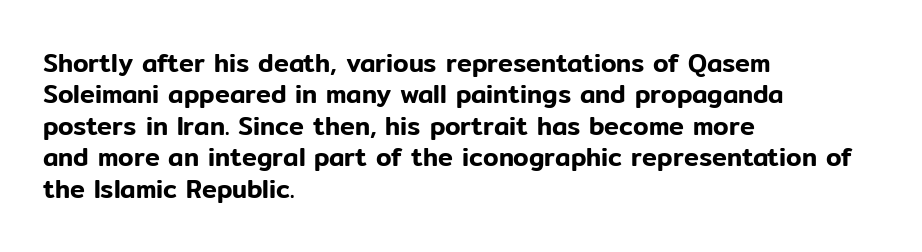
The image shows 25 px text type, upright; set left-aligned, normal line spacing (1.26x), normal letter spacing, not underlined.
